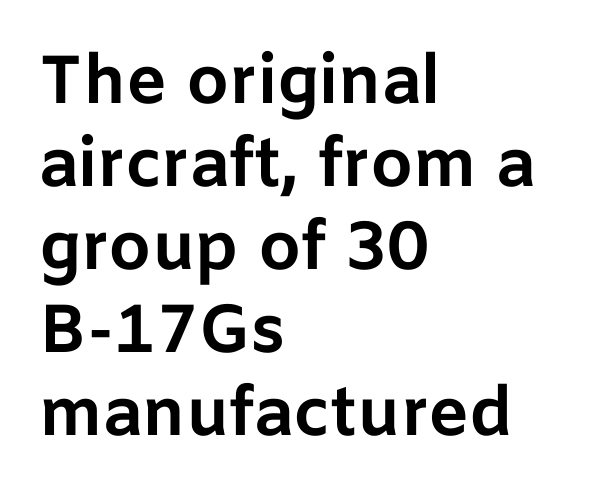
The image shows 68 px bold sans-serif type, upright; set left-aligned, line spacing 1.22x, normal letter spacing, not underlined; low stroke contrast and a medium x-height.
